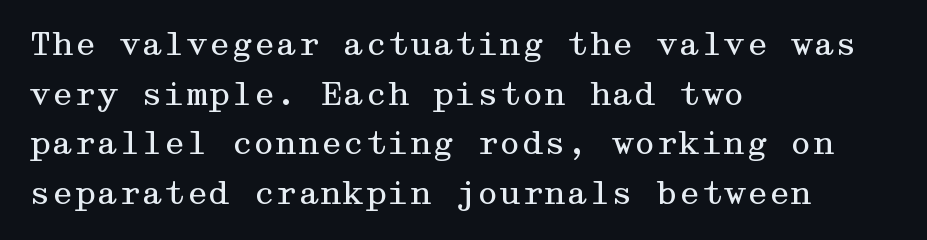
Underline: absent. Left-aligned paragraph, ragged on the right. Old-style or modern, the face here clearly has serifs. Counters stay open thanks to moderate or lighter strokes. Do the letters lean? They stand straight. Notice how descenders clear the ascenders below comfortably — that's standard leading.
